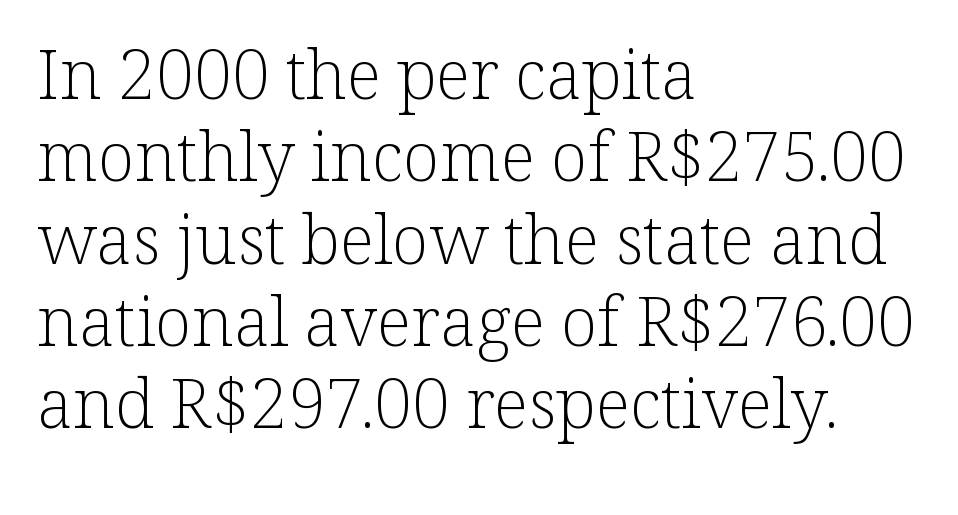
{"serif": "yes", "italic": "no", "bold": "no", "weight": "light", "width": "normal", "stroke_contrast": "low", "x_height": "medium", "monospaced": "no", "underline": "no", "align": "left", "line_spacing_ratio": 1.21, "letter_spacing": "normal", "letter_spacing_em": 0.0, "glyph_px": 68}
